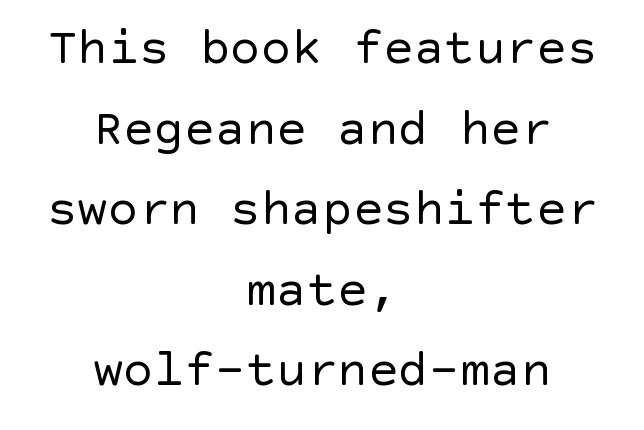
{"serif": "no", "italic": "no", "bold": "no", "weight": "regular", "width": "normal", "x_height": "large", "underline": "no", "align": "center", "line_spacing": "normal", "line_spacing_ratio": 1.58, "letter_spacing": "normal", "letter_spacing_em": 0.0, "glyph_px": 51}
